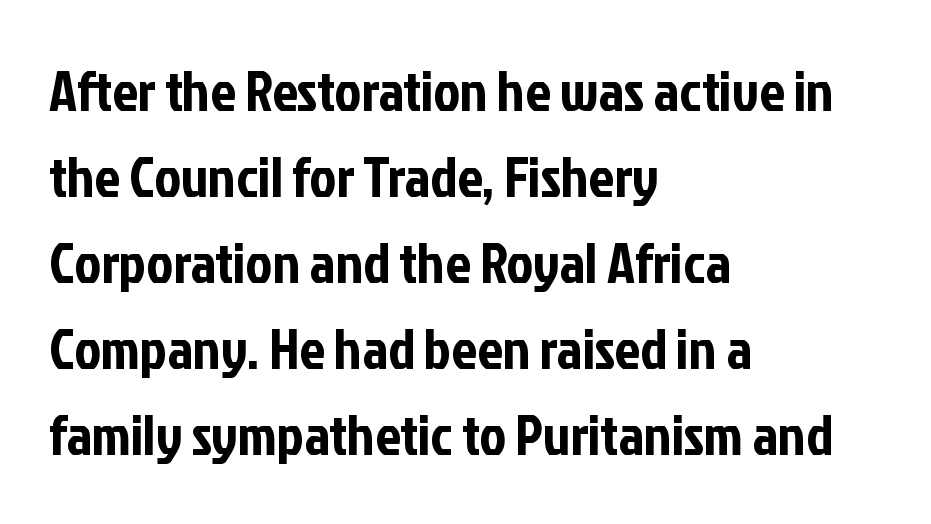
{"serif": "no", "italic": "no", "width": "condensed", "stroke_contrast": "low", "x_height": "medium", "monospaced": "no", "underline": "no", "align": "left", "line_spacing": "normal", "line_spacing_ratio": 1.51, "letter_spacing": "normal", "letter_spacing_em": 0.0, "glyph_px": 57}
